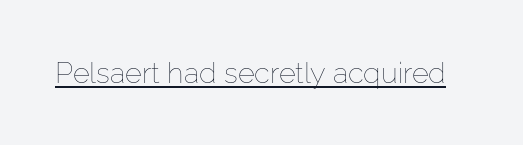
The image shows 29 px thin type, upright; set normal letter spacing, underlined; low stroke contrast and a medium x-height.
